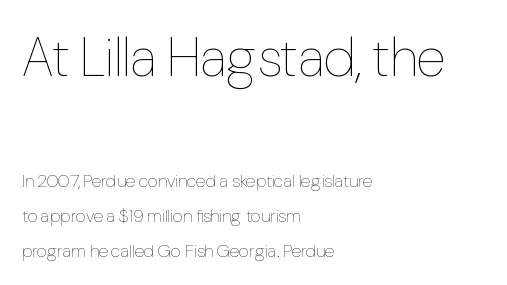
{"italic": "no", "bold": "no", "weight": "thin", "width": "condensed", "stroke_contrast": "low", "x_height": "medium", "monospaced": "no", "underline": "no", "align": "left", "line_spacing": "loose", "line_spacing_ratio": 1.93, "letter_spacing": "normal", "letter_spacing_em": 0.0, "larger_block": "first", "size_ratio": 3.0, "glyph_px": 54}
